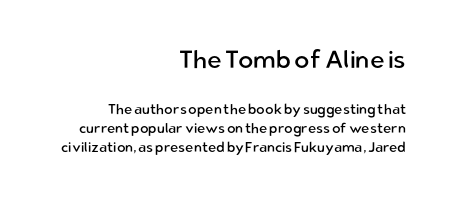
{"italic": "no", "bold": "no", "underline": "no", "align": "right", "line_spacing": "normal", "line_spacing_ratio": 1.35, "letter_spacing": "normal", "letter_spacing_em": 0.0, "larger_block": "first", "size_ratio": 1.79, "glyph_px": 25}
